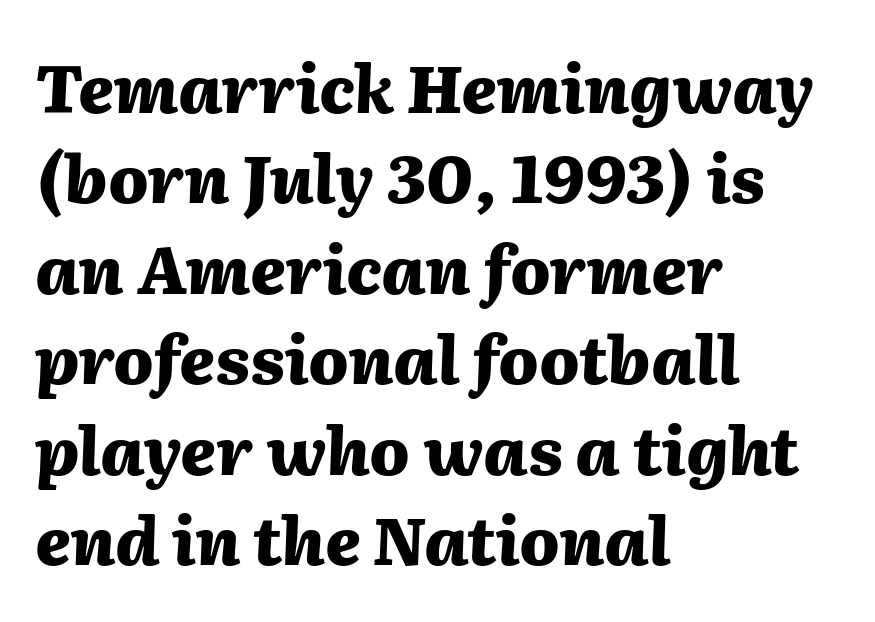
Plenty of ink on the page — the face is bold. Letters rest on an invisible, unmarked baseline. These lines sit exactly where default settings would place them. The passage is arranged the way most books set body copy — flush left. The passage shown leans; its letterforms are oblique.
